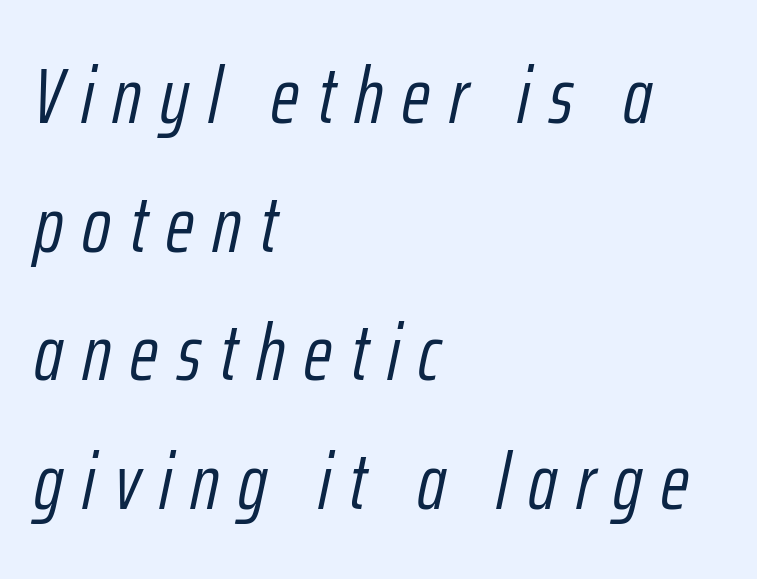
{"italic": "yes", "lean": "right", "slant_degrees": 12, "bold": "no", "weight": "light", "width": "condensed", "stroke_contrast": "low", "x_height": "medium", "monospaced": "no", "underline": "no", "align": "left", "line_spacing": "normal", "line_spacing_ratio": 1.65, "letter_spacing": "wide", "letter_spacing_em": 0.24, "glyph_px": 78}
